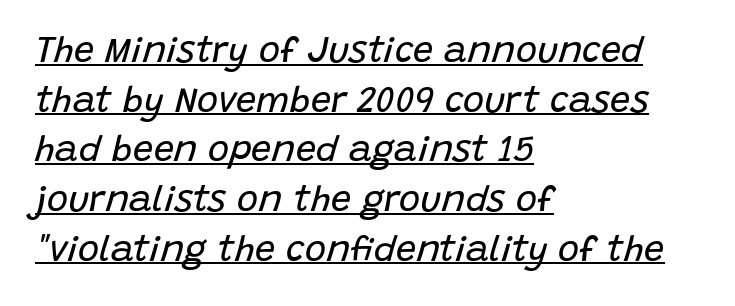
The image shows 36 px regular-weight type, italic (leaning right); set left-aligned, normal line spacing (1.38x), normal letter spacing, underlined; low stroke contrast and a large x-height.
